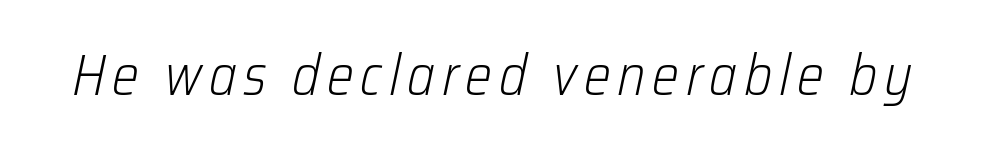
The image shows 57 px light, condensed type, italic (leaning right); set not underlined; low stroke contrast and a medium x-height.
